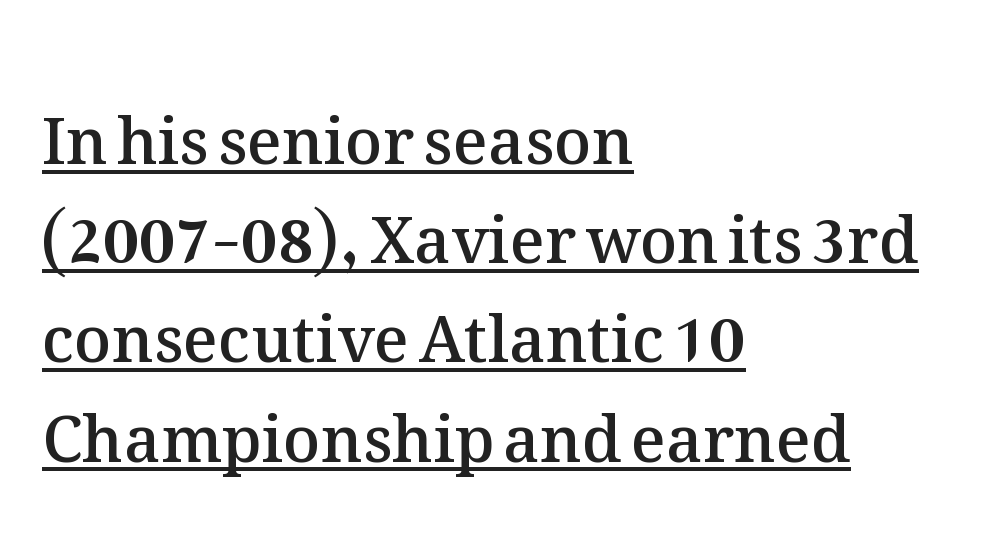
Note the varied advance widths — an 'i' is clearly narrower than an 'm'. The compositor pushed each line to the left boundary. This is underlined copy, the kind a proofreader might mark for attention. The lettering holds an erect, upright posture throughout. A somewhat darkened texture: the type is semibold rather than bold. There is no visible air inserted between adjacent glyphs.
